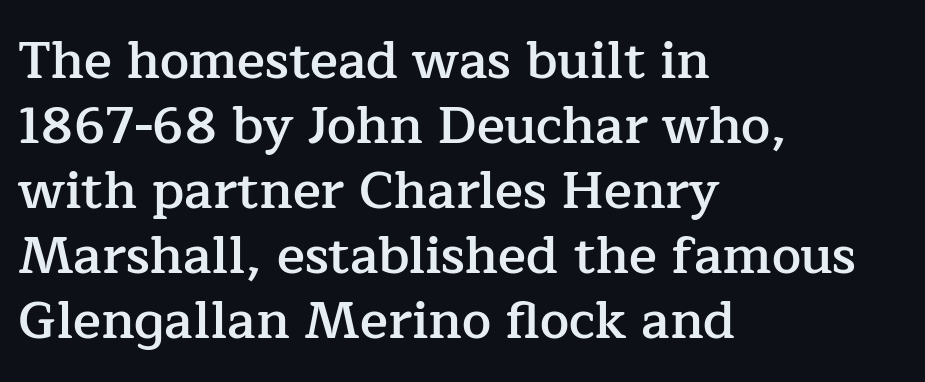
{"serif": "yes", "italic": "no", "bold": "semi", "weight": "semibold", "width": "normal", "stroke_contrast": "low", "x_height": "medium", "monospaced": "no", "underline": "no", "align": "left", "line_spacing": "normal", "line_spacing_ratio": 1.25, "letter_spacing": "normal", "letter_spacing_em": 0.0, "glyph_px": 52}
